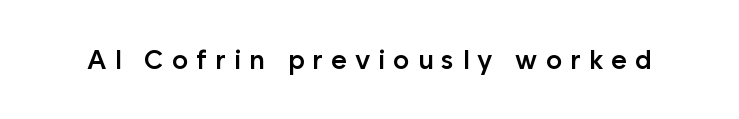
{"italic": "no", "bold": "semi", "underline": "no", "letter_spacing": "wide", "letter_spacing_em": 0.3, "glyph_px": 27}
